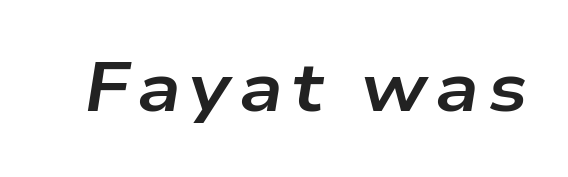
The image shows 69 px bold, wide type, italic (leaning right); set not underlined; low stroke contrast and a medium x-height.
